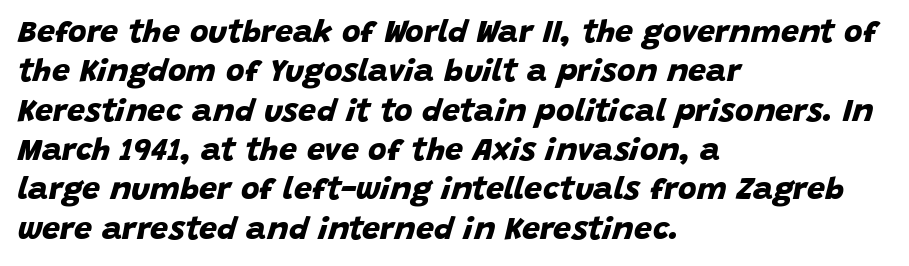
{"serif": "no", "bold": "yes", "weight": "bold", "width": "normal", "stroke_contrast": "low", "x_height": "large", "monospaced": "no", "underline": "no", "align": "left", "line_spacing_ratio": 1.23, "letter_spacing": "normal", "letter_spacing_em": 0.0, "glyph_px": 32}
